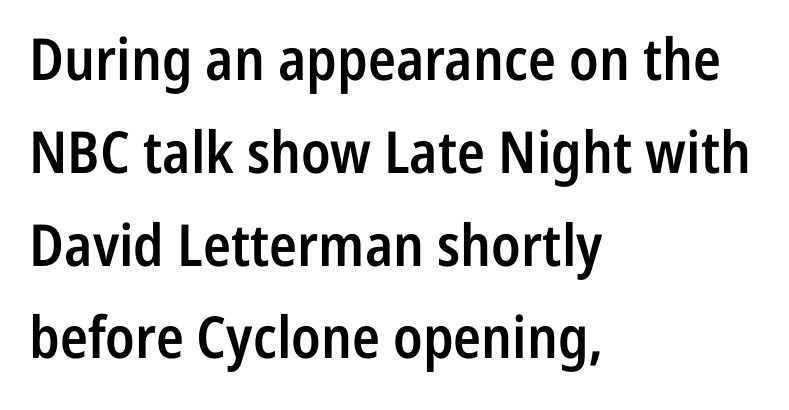
Layout note: lines flush left. Spacing verdict: proportional, widths tailored to each character. The text was rendered using a sans face with plain stroke endings. This rendering leaves character spacing at its baseline value. Typesetter's note: demi weight, one step under bold.
